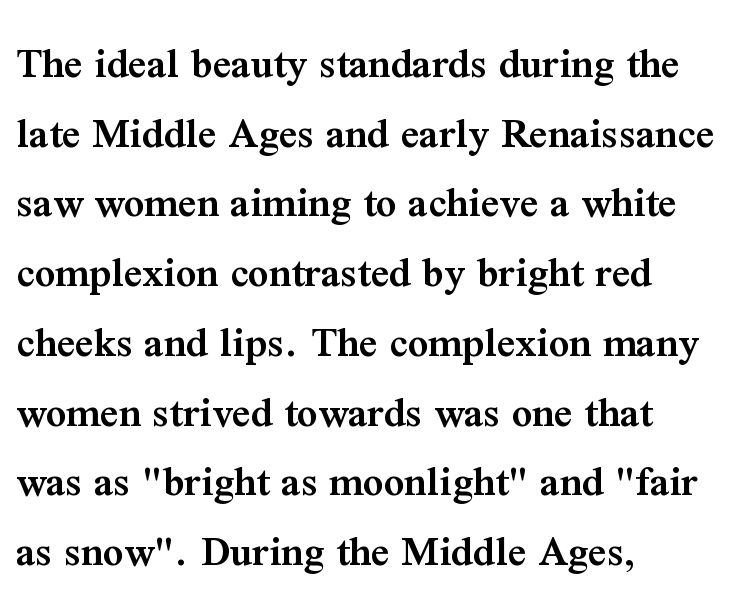
Ordinary non-slanted type is in use. This rendering uses left alignment, leaving the right contour irregular. Unlike a clean sans, this face finishes its strokes with serifs. This is moderately heavy type, rendered in semibold. This block has exactly the height ordinary leading produces.
